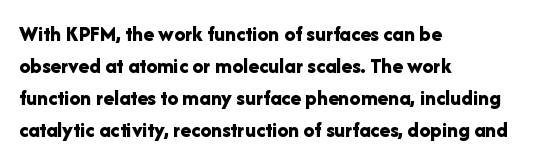
{"italic": "no", "bold": "yes", "underline": "no", "align": "left", "line_spacing": "normal", "line_spacing_ratio": 1.45, "letter_spacing": "normal", "letter_spacing_em": 0.0, "glyph_px": 22}
